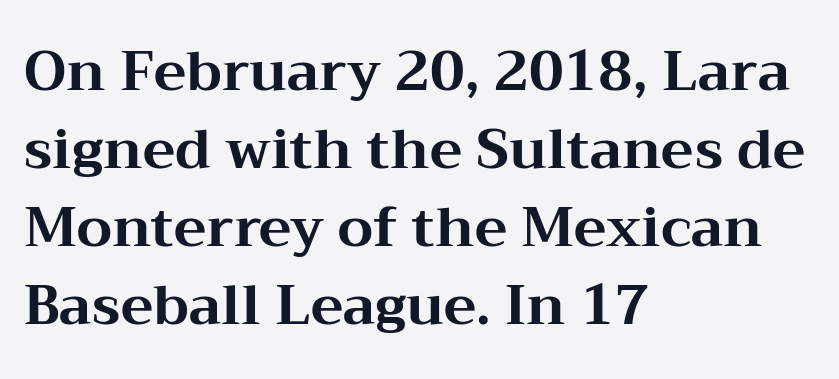
The image shows 55 px bold, wide serif type, upright; set left-aligned, normal line spacing (1.42x), normal letter spacing, not underlined; medium stroke contrast and a medium x-height.
